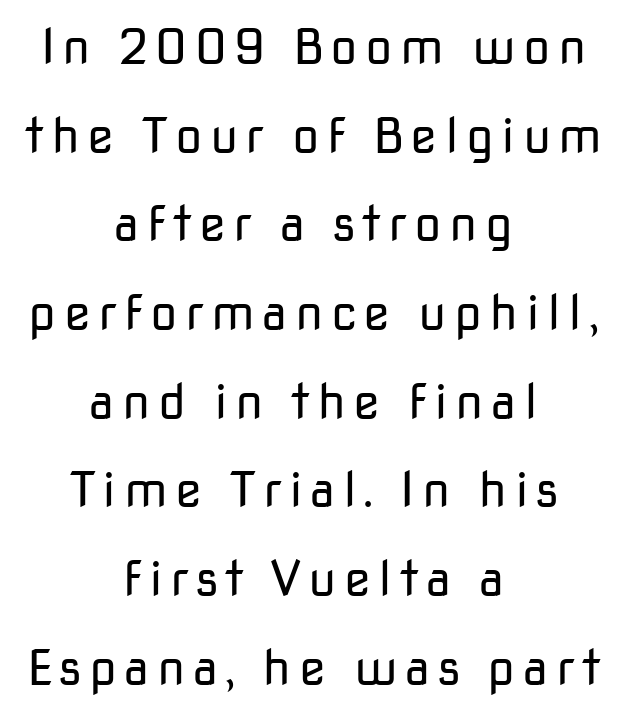
The image shows 49 px regular-weight sans-serif type, upright; set centered, line spacing 1.81x, not underlined; low stroke contrast and a medium x-height.
